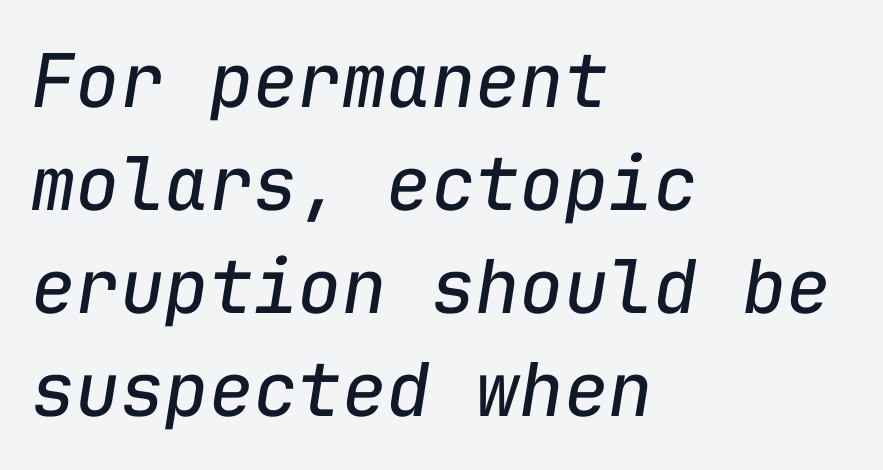
Characters follow at the spacing the type designer built in. Would a proofreader flag this as italicized? Yes. Does the copy run flush right? No — it runs flush left. The letterforms sit at book weight or below. This sample has the even, mechanical cadence of fixed-width lettering.
